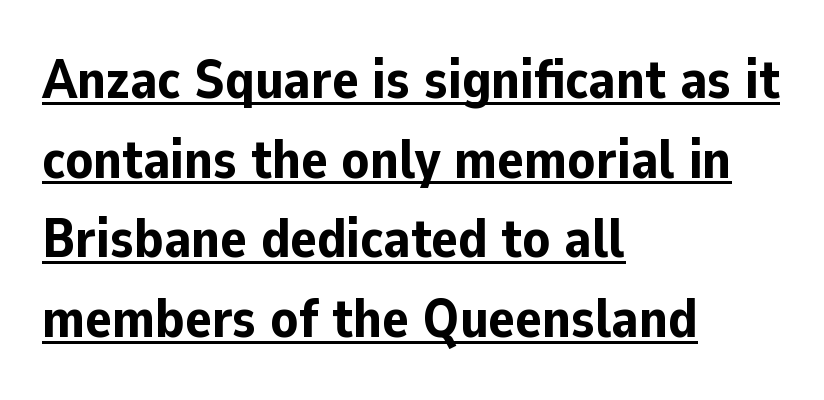
The image shows 55 px bold sans-serif type, upright; set left-aligned, normal line spacing (1.45x), normal letter spacing, underlined; low stroke contrast and a medium x-height.
